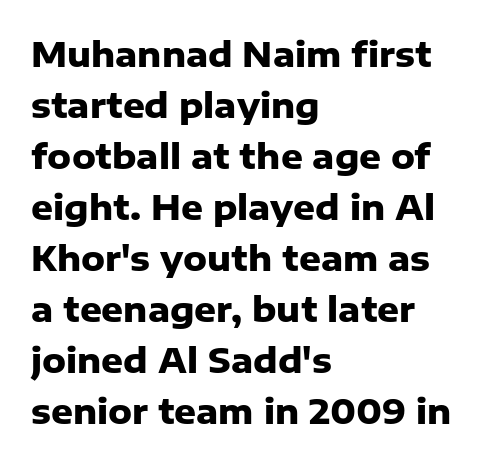
{"serif": "no", "italic": "no", "bold": "yes", "weight": "heavy", "width": "normal", "stroke_contrast": "low", "x_height": "medium", "monospaced": "no", "underline": "no", "align": "left", "line_spacing": "normal", "line_spacing_ratio": 1.5, "letter_spacing": "normal", "letter_spacing_em": 0.0, "glyph_px": 34}
